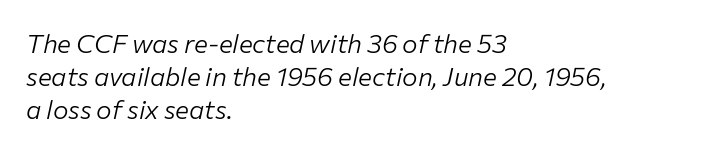
Would a proofreader flag this as italicized? Yes. Tracking value appears to be zero — textbook default spacing. The leading is moderate, giving the passage an even texture. These lines are set flush left with a ragged right edge.
